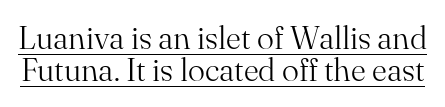
{"serif": "yes", "italic": "no", "bold": "no", "weight": "light", "width": "normal", "stroke_contrast": "medium", "x_height": "small", "monospaced": "no", "underline": "yes", "line_spacing": "tight", "line_spacing_ratio": 1.0, "letter_spacing": "normal", "letter_spacing_em": 0.0, "glyph_px": 32}
